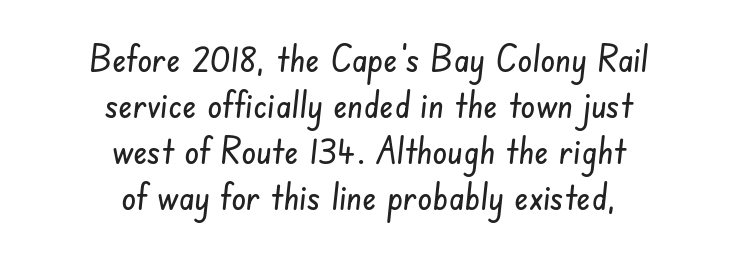
{"serif": "no", "width": "condensed", "stroke_contrast": "low", "x_height": "small", "monospaced": "no", "underline": "no", "align": "center", "line_spacing_ratio": 1.24, "letter_spacing": "normal", "letter_spacing_em": 0.0, "glyph_px": 37}
